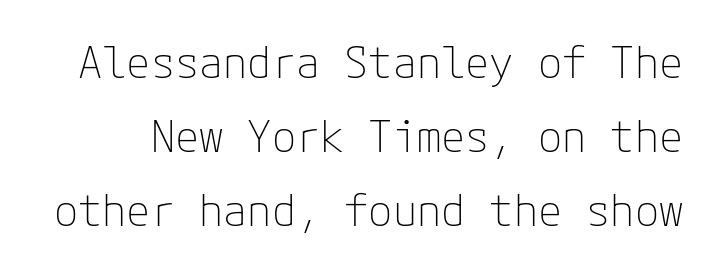
{"serif": "no", "italic": "no", "bold": "no", "weight": "thin", "width": "normal", "stroke_contrast": "low", "x_height": "medium", "underline": "no", "line_spacing": "normal", "line_spacing_ratio": 1.68, "letter_spacing": "normal", "letter_spacing_em": 0.0, "glyph_px": 44}
